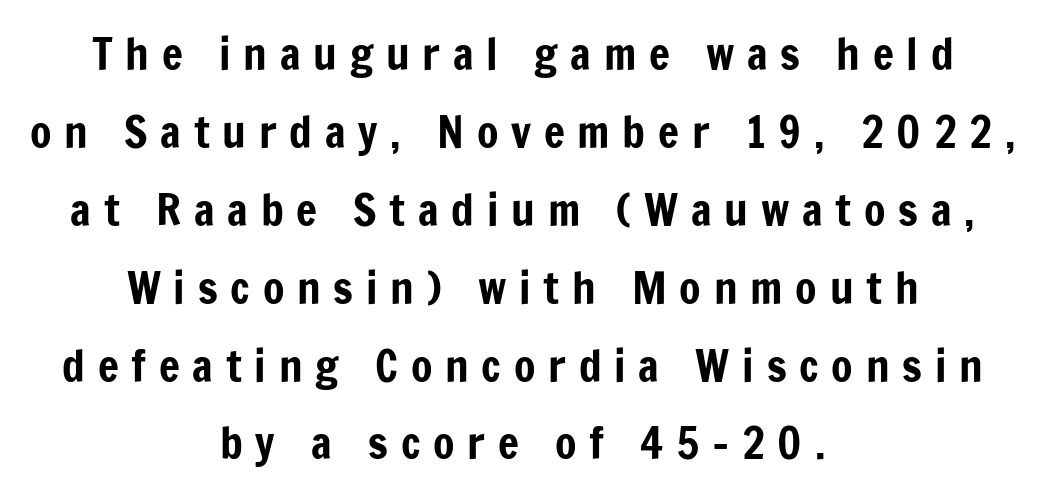
The image shows 44 px condensed sans-serif type, upright; set centered, line spacing 1.77x, unusually wide letter spacing (+0.29 em), not underlined; low stroke contrast and a medium x-height.
